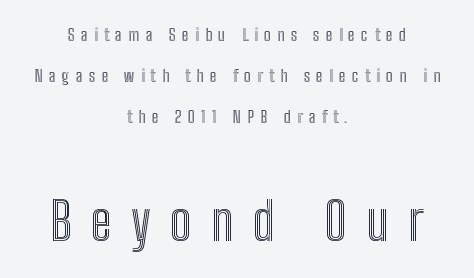
{"italic": "no", "width": "condensed", "x_height": "medium", "monospaced": "no", "underline": "no", "align": "center", "line_spacing": "loose", "line_spacing_ratio": 2.42, "letter_spacing": "wide", "letter_spacing_em": 0.37, "larger_block": "second", "size_ratio": 3.06, "glyph_px": 52}
